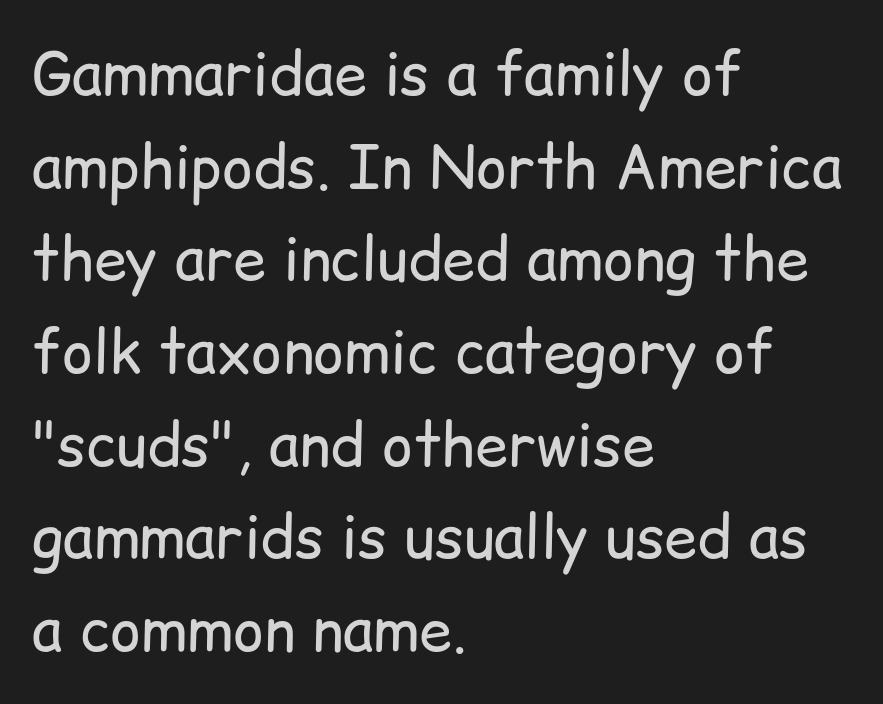
The image shows 59 px regular-weight sans-serif type, upright; set left-aligned, normal line spacing (1.57x), normal letter spacing, not underlined; low stroke contrast and a medium x-height.
